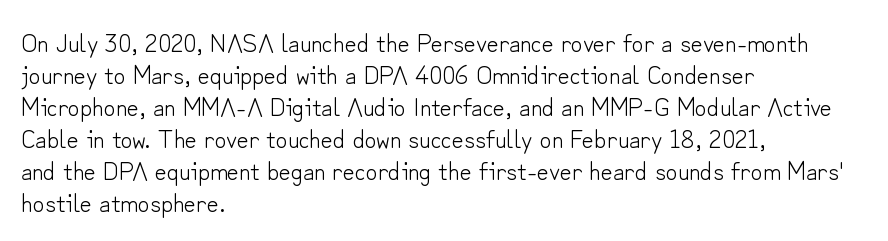
Q: Is the text bold? A: No.
Q: Is the text italic (slanted)? A: No, it is upright.
Q: Is the text underlined? A: No.
Q: How is the paragraph aligned? A: Left-aligned.
Q: Is the spacing between letters normal or unusually wide? A: Normal.
